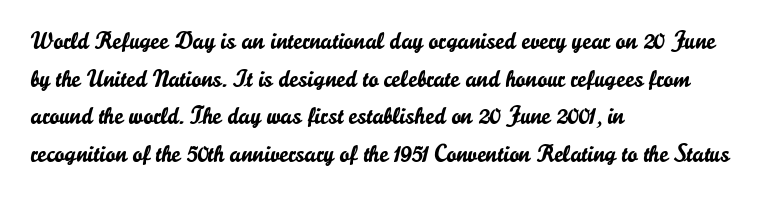
The image shows 24 px text type; set left-aligned, normal line spacing (1.57x), normal letter spacing, not underlined.
